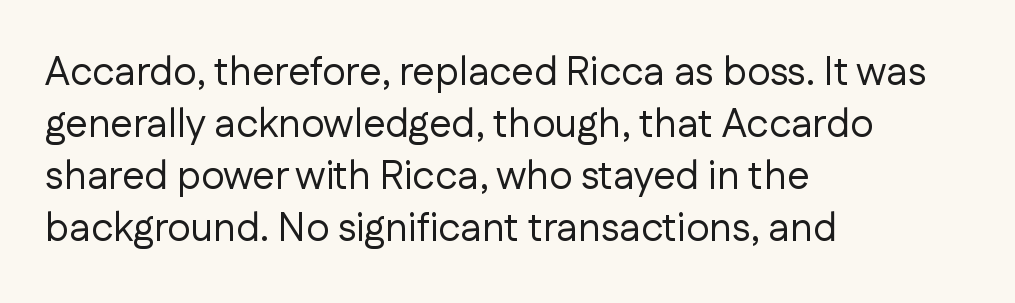
The lettering holds an erect, upright posture throughout. The rendering uses natural spacing where letterforms have individual widths. Notice how the passage keeps a crisp vertical edge on the left only. Students, observe: this is what conventionally led text looks like. The string is rendered with underlining switched off.
